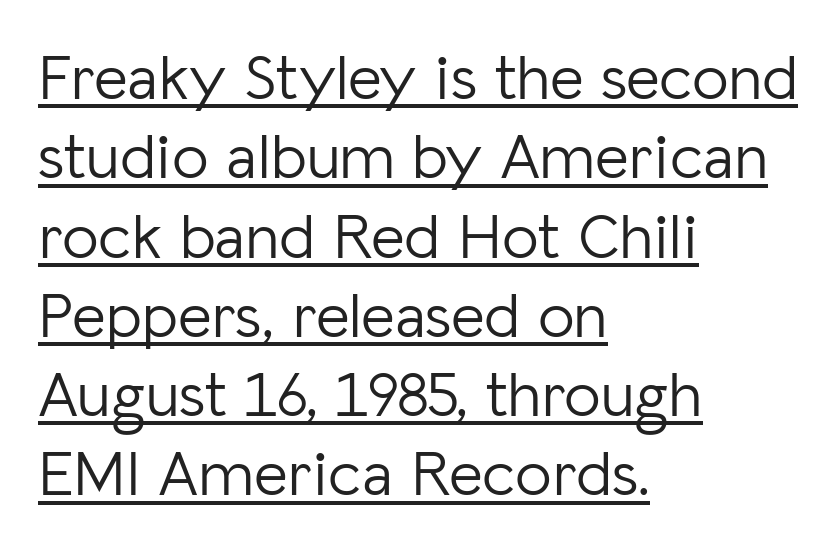
{"serif": "no", "italic": "no", "bold": "no", "weight": "light", "width": "normal", "stroke_contrast": "low", "x_height": "medium", "monospaced": "no", "underline": "yes", "align": "left", "line_spacing_ratio": 1.22, "letter_spacing": "normal", "letter_spacing_em": 0.0, "glyph_px": 65}
